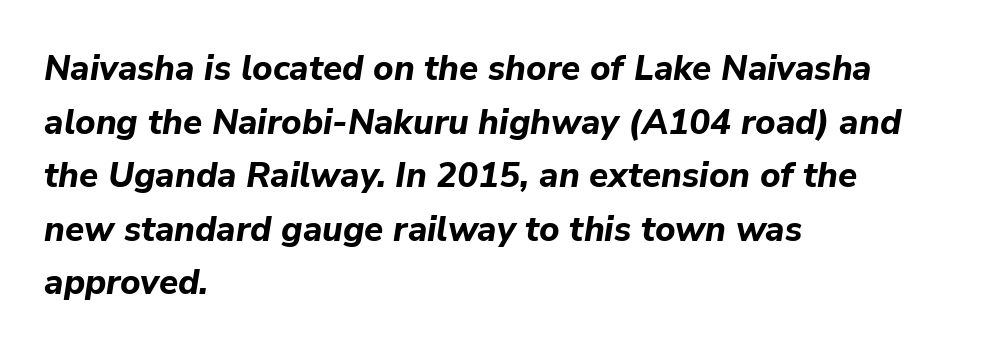
Q: Is the text bold? A: Yes.
Q: Is the text italic (slanted)? A: Yes, it leans right by about 9 degrees.
Q: Is the text underlined? A: No.
Q: How is the paragraph aligned? A: Left-aligned.
Q: Is the spacing between letters normal or unusually wide? A: Normal.
Q: Is the spacing between lines tight, normal or loose? A: Normal.
Q: Width (condensed, normal, or wide)? A: Normal.
Q: Stroke contrast? A: Low.
Q: x-height? A: Medium.
Q: Monospaced? A: No.
